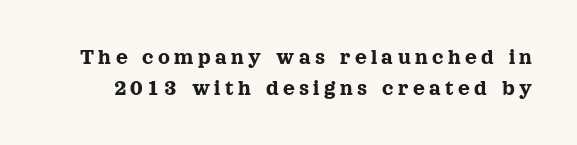
The lines sit at an ordinary, default distance from one another. In terms of posture, this sample is upright. No word sits above an underline.
